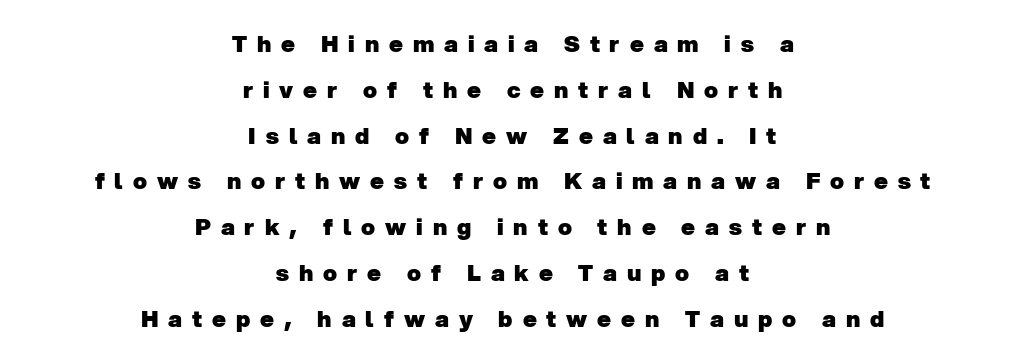
This rendering widens character spacing well past its baseline value. If you folded the block vertically in half, each line would mirror itself in length. Leading: increased. Glance below the letters and you will spot only blank space.
